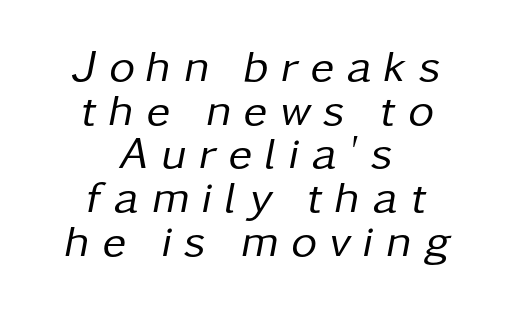
The image shows 45 px regular-weight type, italic (leaning right); set centered, tight line spacing (0.97x), unusually wide letter spacing (+0.27 em), not underlined; low stroke contrast and a medium x-height.
